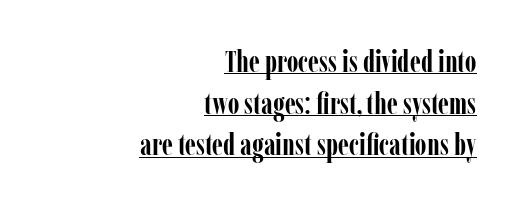
The image shows 30 px semibold, condensed serif type, upright; set right-aligned, normal line spacing (1.39x), normal letter spacing, underlined; low stroke contrast and a medium x-height.
